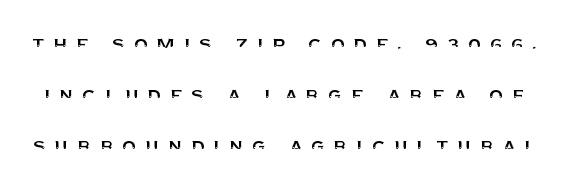
{"italic": "no", "underline": "no", "line_spacing": "loose", "line_spacing_ratio": 2.22, "letter_spacing": "wide", "letter_spacing_em": 0.35, "glyph_px": 23}
